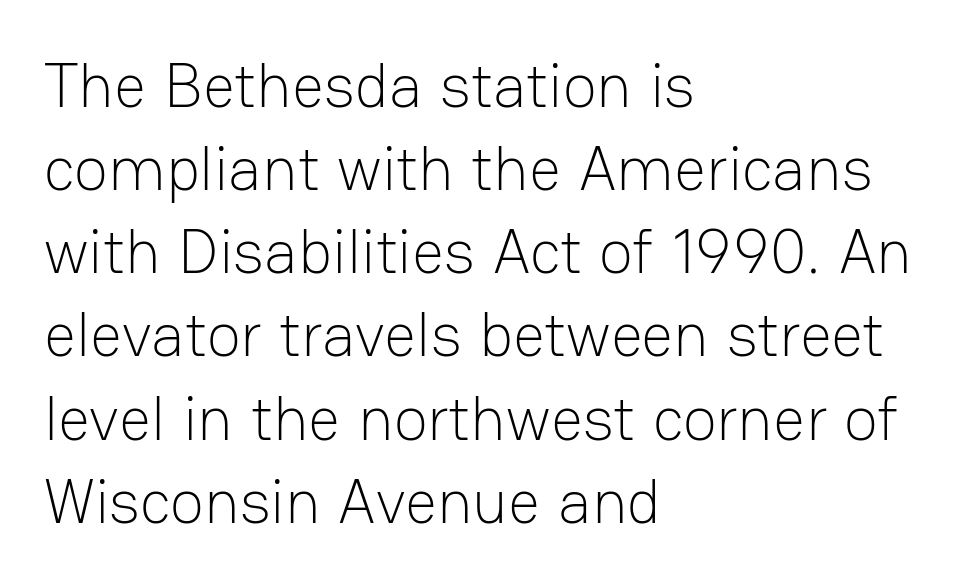
Q: Is the text bold? A: No.
Q: Is the text italic (slanted)? A: No, it is upright.
Q: Is the typeface a serif or a sans-serif typeface? A: Sans-serif.
Q: Is the text underlined? A: No.
Q: How is the paragraph aligned? A: Left-aligned.
Q: Is the spacing between letters normal or unusually wide? A: Normal.
Q: Is the spacing between lines tight, normal or loose? A: Normal.
Q: Width (condensed, normal, or wide)? A: Normal.
Q: Stroke contrast? A: Low.
Q: x-height? A: Medium.
Q: Monospaced? A: No.
